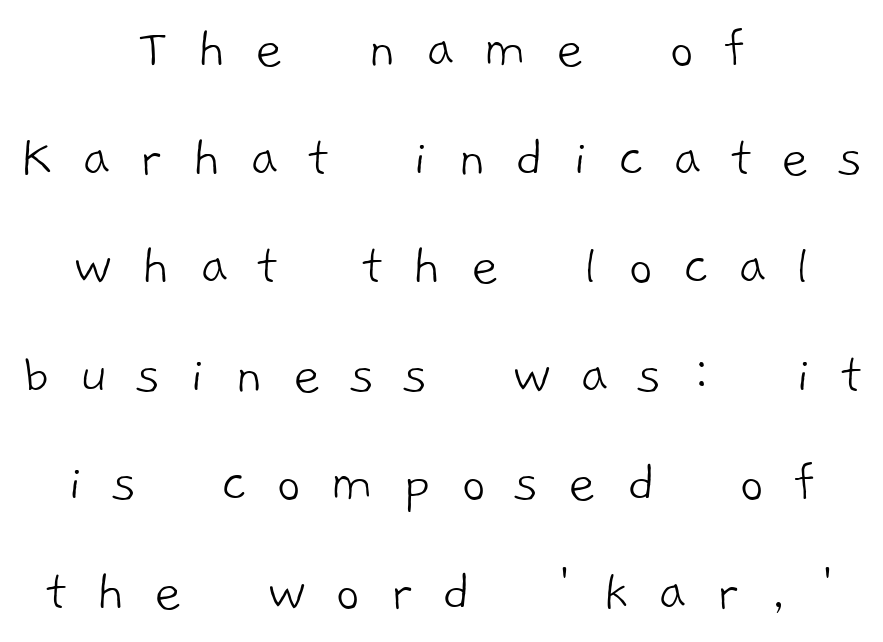
Q: Is the text bold? A: No.
Q: Is the typeface a serif or a sans-serif typeface? A: Sans-serif.
Q: Is the text underlined? A: No.
Q: How is the paragraph aligned? A: Centered.
Q: Is the spacing between letters normal or unusually wide? A: Unusually wide.
Q: Width (condensed, normal, or wide)? A: Normal.
Q: Stroke contrast? A: Low.
Q: x-height? A: Medium.
Q: Monospaced? A: No.
